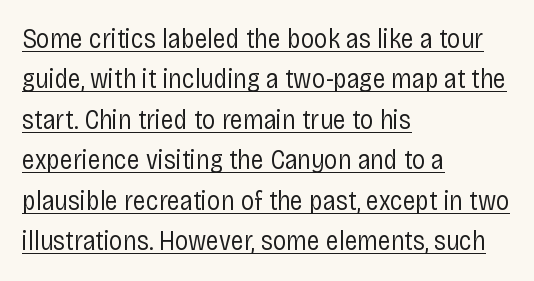
{"italic": "no", "bold": "no", "underline": "yes", "align": "left", "line_spacing": "normal", "line_spacing_ratio": 1.5, "letter_spacing": "normal", "letter_spacing_em": 0.0, "glyph_px": 27}
